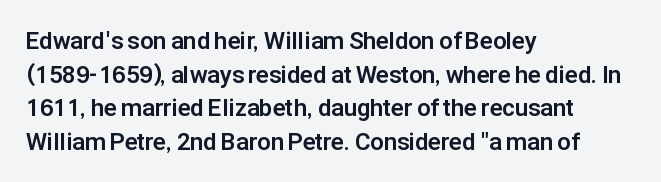
Any mark beneath the type? The region is blank. Regular leading. The face used here is rendered with its standard letterfit. These words are printed bold, with thick strokes throughout. Italic? Not at all — the glyphs are vertical. Left-aligned paragraph, ragged on the right.
